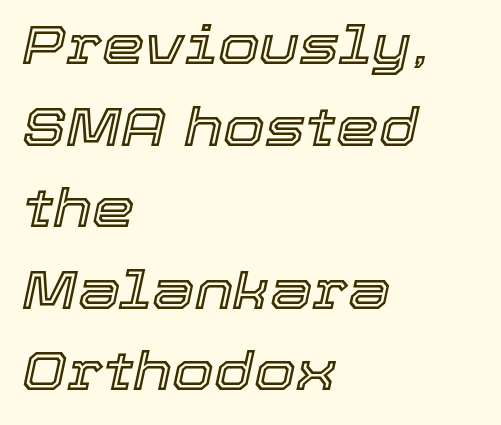
Q: Is the text italic (slanted)? A: Yes, it leans right by about 12 degrees.
Q: Is the text underlined? A: No.
Q: How is the paragraph aligned? A: Left-aligned.
Q: Is the spacing between letters normal or unusually wide? A: Normal.
Q: Is the spacing between lines tight, normal or loose? A: Normal.
Q: Width (condensed, normal, or wide)? A: Normal.
Q: x-height? A: Medium.
Q: Monospaced? A: No.
